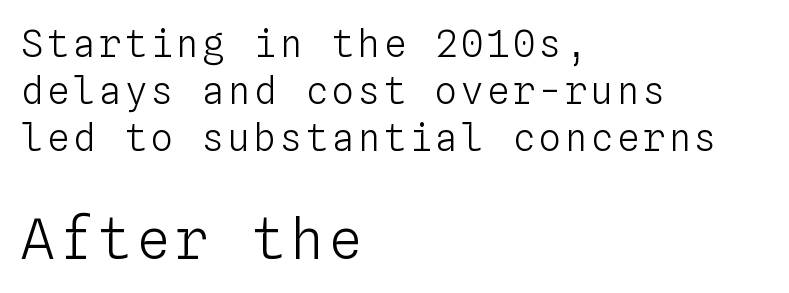
Q: Is the text bold? A: No.
Q: Is the text italic (slanted)? A: No, it is upright.
Q: Is the text underlined? A: No.
Q: How is the paragraph aligned? A: Left-aligned.
Q: Is the spacing between lines tight, normal or loose? A: Normal.
Q: Which block of text is set in a larger size, the first (top) or the second (bottom)? A: The second (bottom) one.
Q: Width (condensed, normal, or wide)? A: Normal.
Q: Stroke contrast? A: Low.
Q: x-height? A: Medium.
Q: Monospaced? A: Yes.
